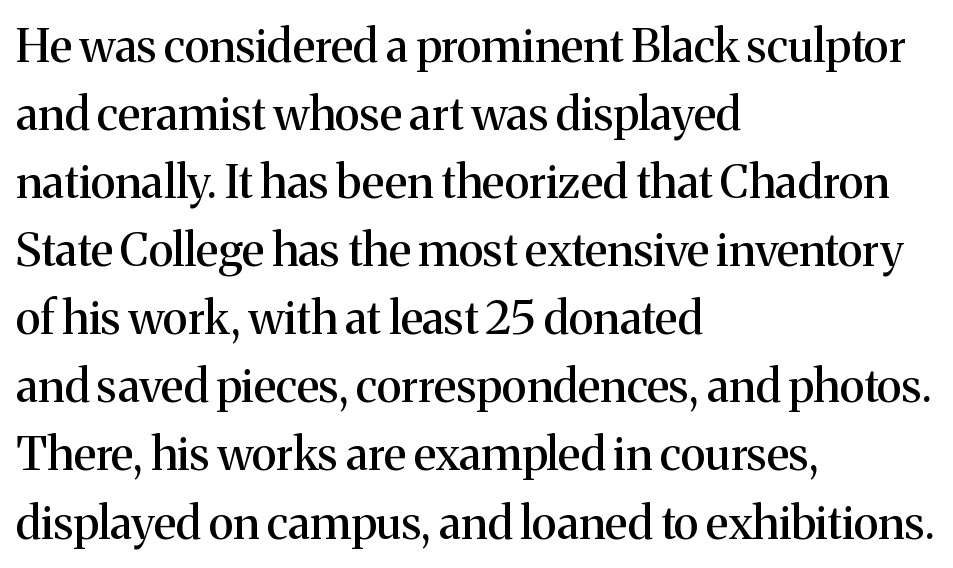
The image shows 46 px serif type, upright; set left-aligned, normal line spacing (1.48x), normal letter spacing, not underlined; medium stroke contrast and a medium x-height.
